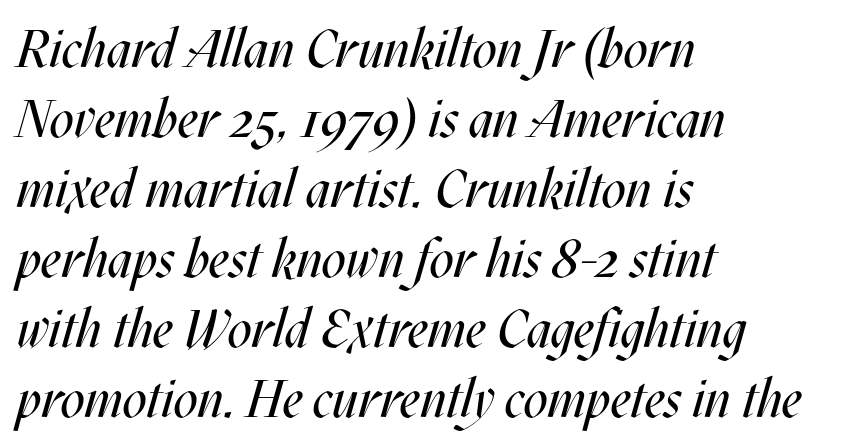
{"italic": "yes", "lean": "right", "slant_degrees": 17, "bold": "no", "weight": "regular", "width": "condensed", "stroke_contrast": "medium", "x_height": "large", "monospaced": "no", "underline": "no", "align": "left", "line_spacing": "normal", "line_spacing_ratio": 1.32, "letter_spacing": "normal", "letter_spacing_em": 0.0, "glyph_px": 53}
